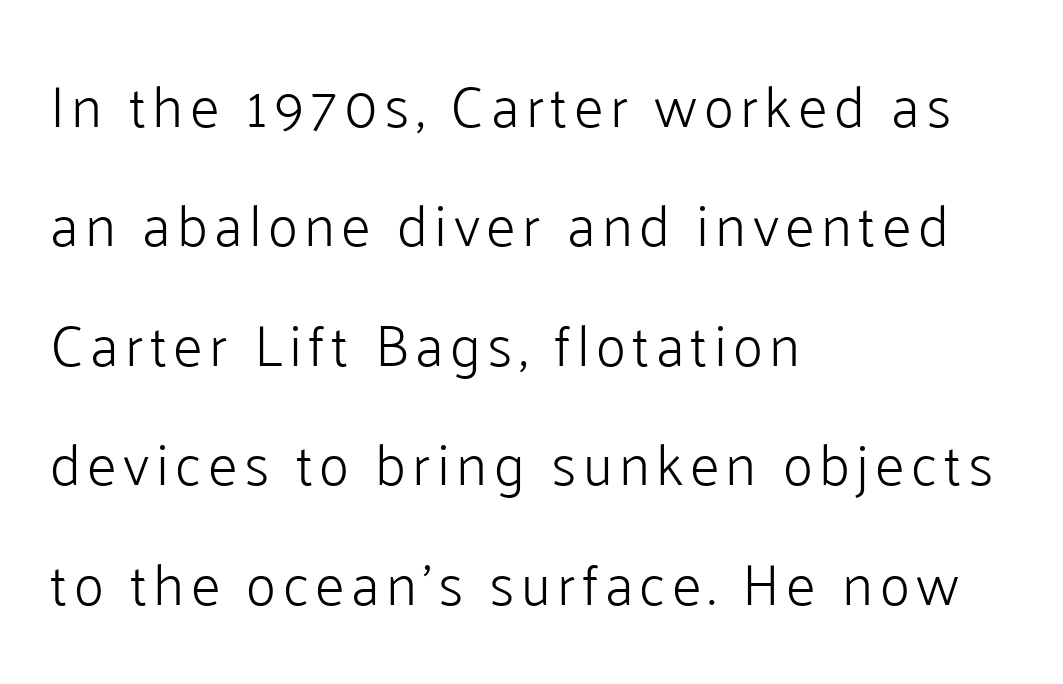
Do the characters align in a grid? No, the font is proportional. This sample trades compactness for vertical openness between lines. Descenders hang freely into open space. No italicization has been applied; the sample stays upright. To sum up the face: it is a sans, with no serifs. Stroke mass is kept to a normal reading level or below.
